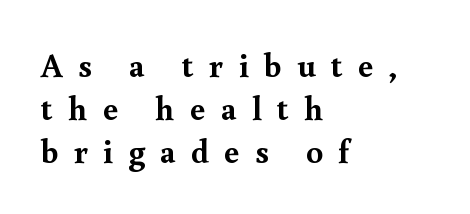
The image shows 34 px semibold serif type, upright; set left-aligned, normal line spacing (1.26x), unusually wide letter spacing (+0.45 em), not underlined; a small x-height.
